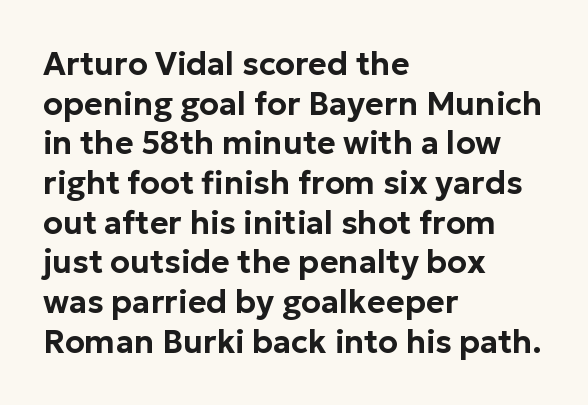
No italicization has been applied; the sample stays upright. Decoration check: the copy has no underline. Horizontally, the lines are justified to the leading edge only. Caption: standard tracking, unaltered. To sum up the face: it is a sans, with no serifs.
